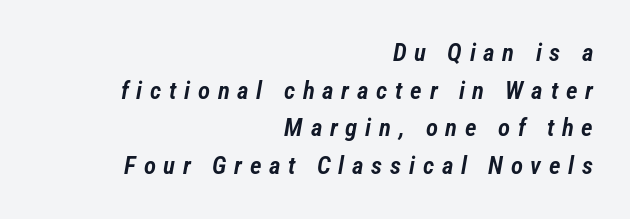
Q: Is the text bold? A: Semi-bold.
Q: Is the text italic (slanted)? A: Yes, it leans right by about 12 degrees.
Q: Is the text underlined? A: No.
Q: How is the paragraph aligned? A: Right-aligned.
Q: Is the spacing between letters normal or unusually wide? A: Unusually wide.
Q: Is the spacing between lines tight, normal or loose? A: Normal.
